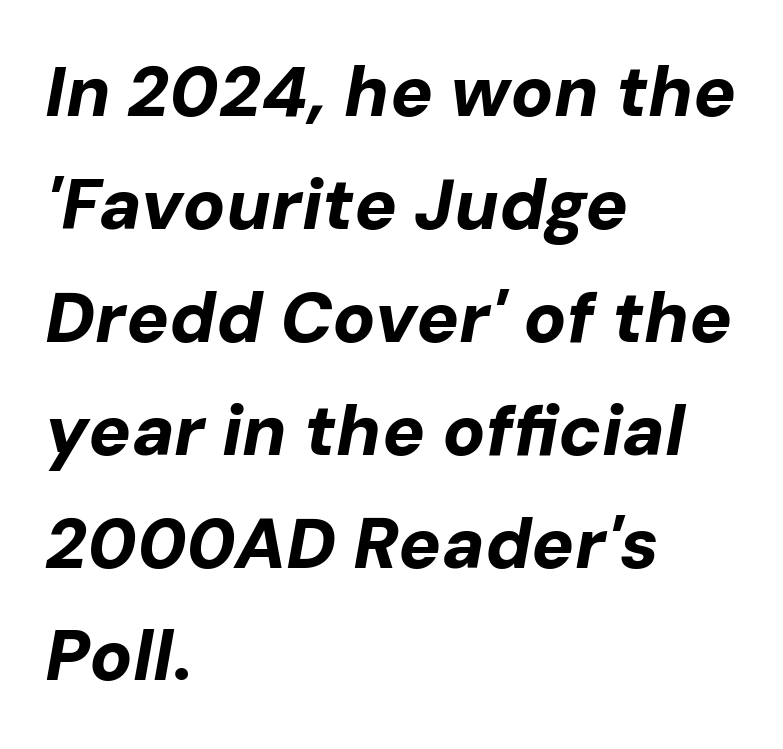
Q: Is the text bold? A: Yes.
Q: Is the text italic (slanted)? A: Yes, it leans right by about 10 degrees.
Q: Is the text underlined? A: No.
Q: How is the paragraph aligned? A: Left-aligned.
Q: Is the spacing between letters normal or unusually wide? A: Normal.
Q: Is the spacing between lines tight, normal or loose? A: Normal.
Q: Width (condensed, normal, or wide)? A: Normal.
Q: Stroke contrast? A: Low.
Q: x-height? A: Medium.
Q: Monospaced? A: No.
